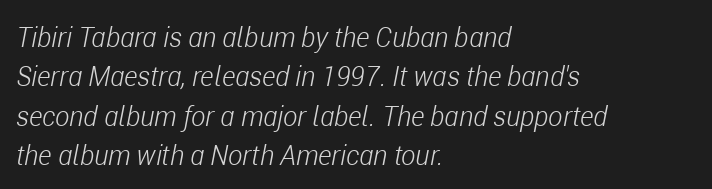
A typesetter would call this zero additional tracking. Interline gaps are of average width in this sample. Vertical stems look standard width or narrower in stroke. Glance below the letters and you will spot only blank space. Horizontal alignment here is leftward, the default for most running prose.
